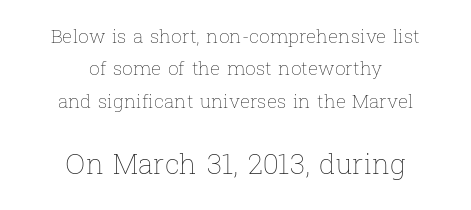
Varying glyph widths throughout — classic text-font behaviour. Designer's note — italics off, roman on. Both edges are ragged and mirror each other, which tells us the setting is centered. Underline: absent. Stems and bowls with no extra thickness — not bold. Tracking here is standard; glyphs follow each other at the usual distance.
